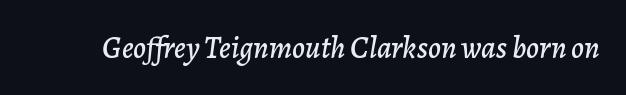
The image shows 31 px text type, italic (leaning right); set normal letter spacing, not underlined; low stroke contrast and a medium x-height.
